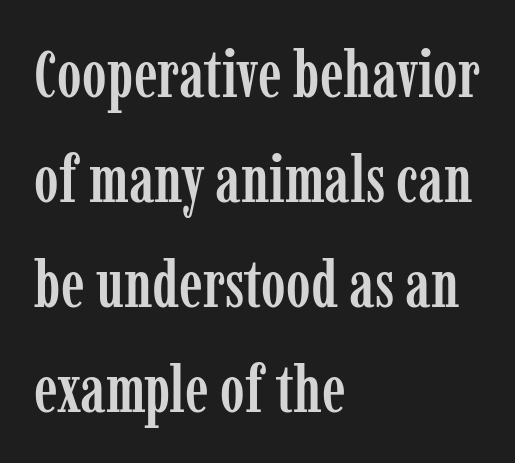
{"serif": "yes", "italic": "no", "width": "condensed", "stroke_contrast": "low", "x_height": "medium", "monospaced": "no", "underline": "no", "align": "left", "line_spacing": "normal", "line_spacing_ratio": 1.59, "letter_spacing": "normal", "letter_spacing_em": 0.0, "glyph_px": 66}
